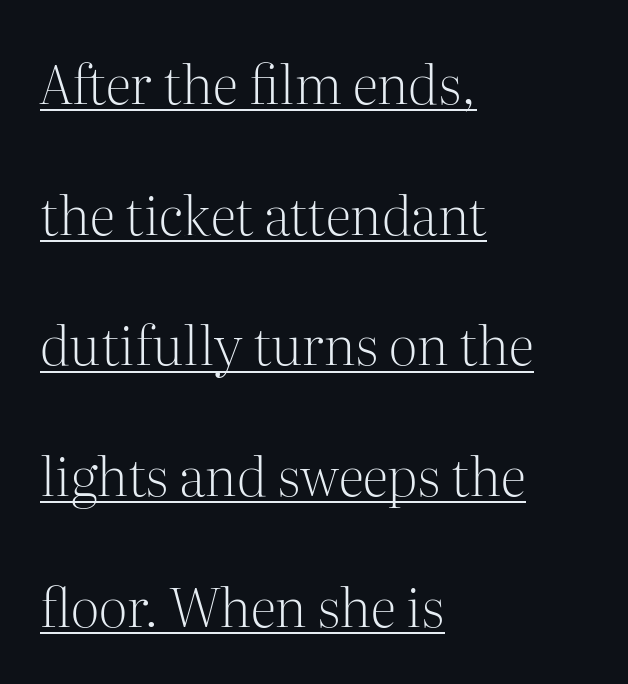
Q: Is the text bold? A: No.
Q: Is the text italic (slanted)? A: No, it is upright.
Q: Is the typeface a serif or a sans-serif typeface? A: Serif.
Q: Is the text underlined? A: Yes.
Q: How is the paragraph aligned? A: Left-aligned.
Q: Is the spacing between letters normal or unusually wide? A: Normal.
Q: Is the spacing between lines tight, normal or loose? A: Loose.
Q: Width (condensed, normal, or wide)? A: Normal.
Q: Stroke contrast? A: Medium.
Q: x-height? A: Medium.
Q: Monospaced? A: No.
